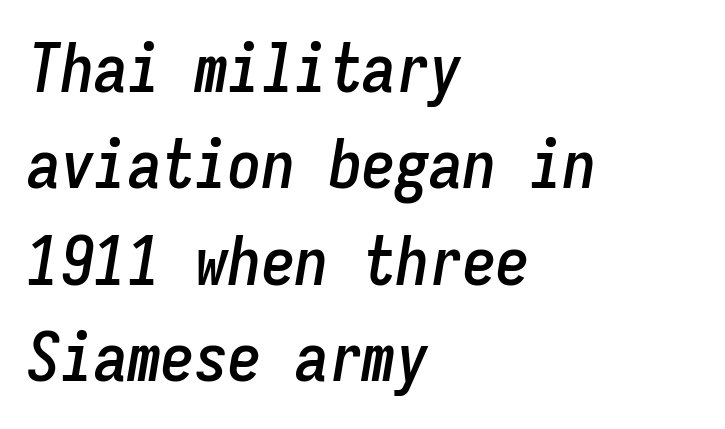
Note the uniform advance width — an 'i' takes as much space as an 'm'. The axis of the letterforms is tilted away from vertical. Caption: multi-line text, flush left, ragged right. Whoever set this chose a conventional vertical rhythm. No extra tracking has been applied to these lines.
